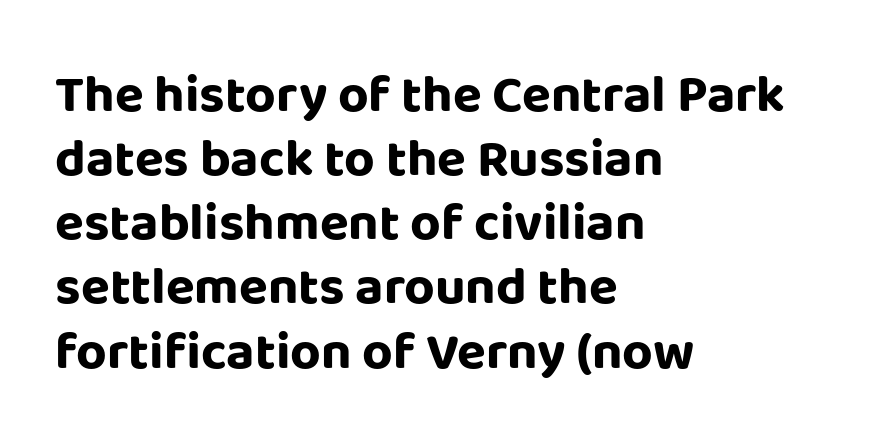
The image shows 53 px bold sans-serif type, upright; set left-aligned, line spacing 1.21x, normal letter spacing, not underlined; low stroke contrast and a large x-height.
